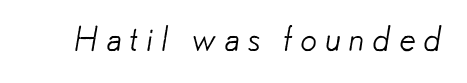
The image shows 34 px light sans-serif type; set unusually wide letter spacing (+0.21 em), not underlined; low stroke contrast and a small x-height.
